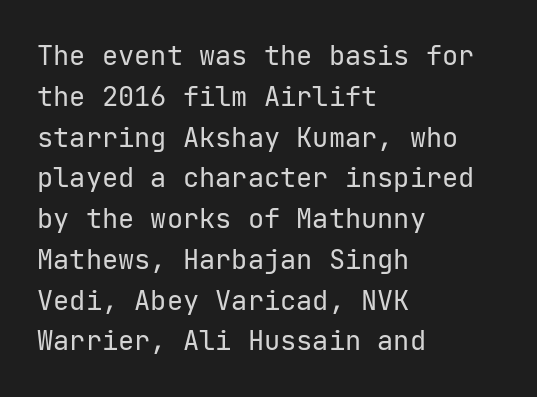
The image shows 27 px text type, upright; set left-aligned, normal line spacing (1.51x), normal letter spacing, not underlined.
